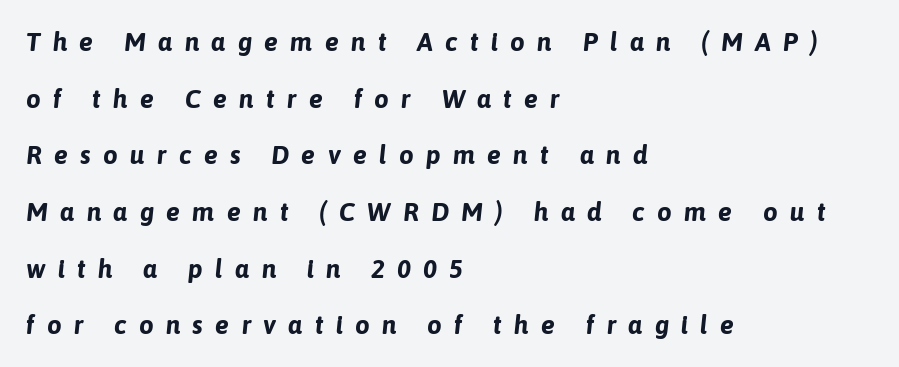
The image shows 26 px bold type, italic (leaning right); set left-aligned, loose line spacing (2.18x), unusually wide letter spacing (+0.47 em), not underlined.
